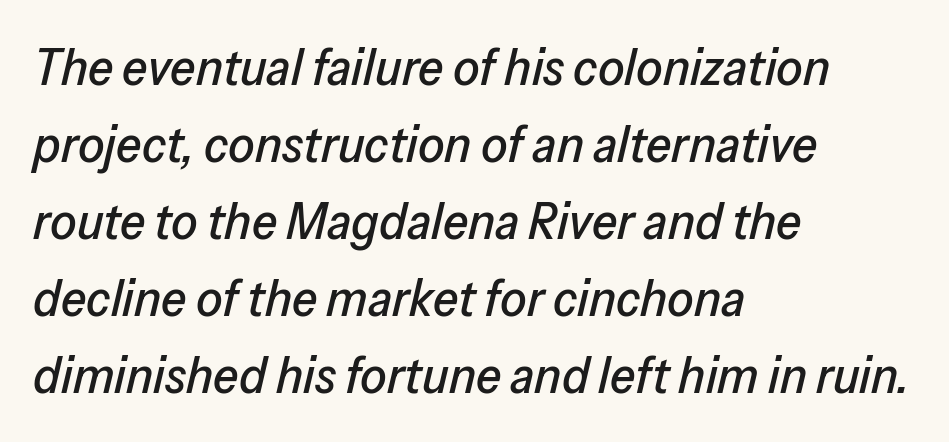
The image shows 52 px text type, italic (leaning right); set left-aligned, normal line spacing (1.48x), normal letter spacing, not underlined; low stroke contrast and a medium x-height.
